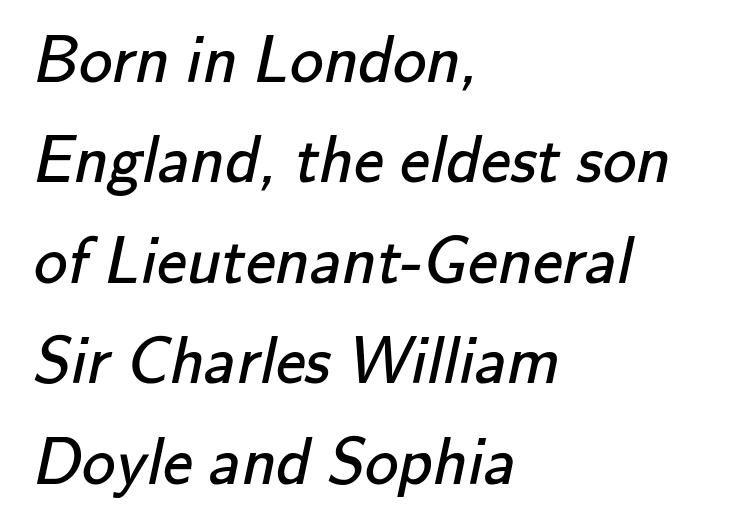
The image shows 67 px regular-weight sans-serif type; set left-aligned, normal line spacing (1.5x), normal letter spacing, not underlined; low stroke contrast and a small x-height.
